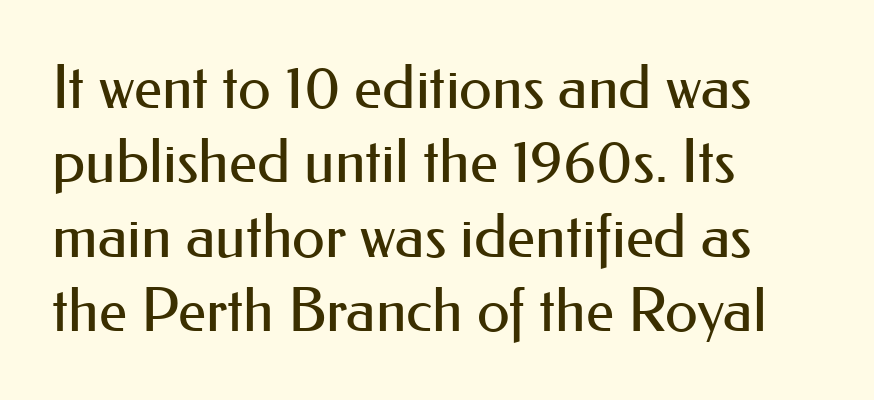
The image shows 60 px regular-weight sans-serif type, upright; set left-aligned, line spacing 1.24x, normal letter spacing, not underlined; medium stroke contrast and a small x-height.
